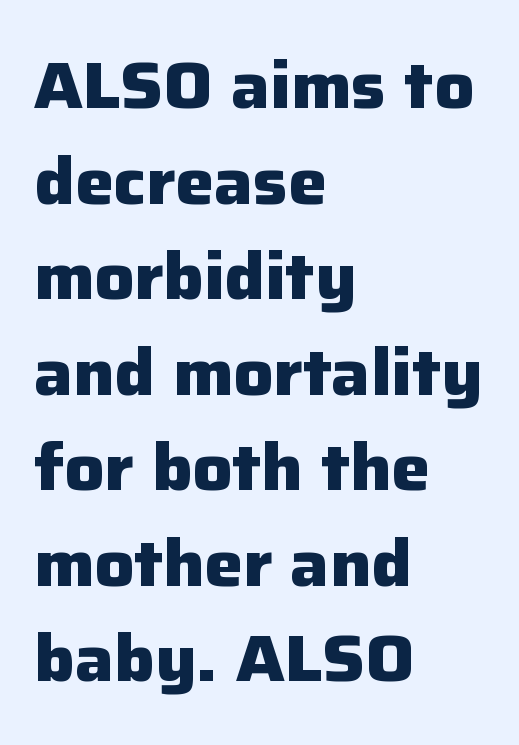
Honestly, the row spacing looks completely unremarkable. It's the straight-up-and-down kind of type. The paragraph shown leans on its left margin. The face used here is proportionally spaced, like ordinary book or web type. Letter spacing: default.
